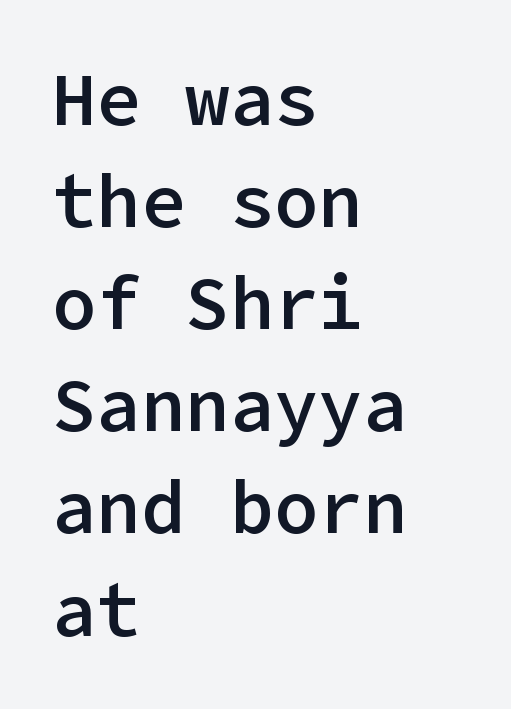
{"serif": "no", "italic": "no", "bold": "semi", "weight": "semibold", "width": "normal", "stroke_contrast": "low", "x_height": "medium", "underline": "no", "align": "left", "line_spacing": "normal", "line_spacing_ratio": 1.38, "letter_spacing": "normal", "letter_spacing_em": 0.0, "glyph_px": 74}
